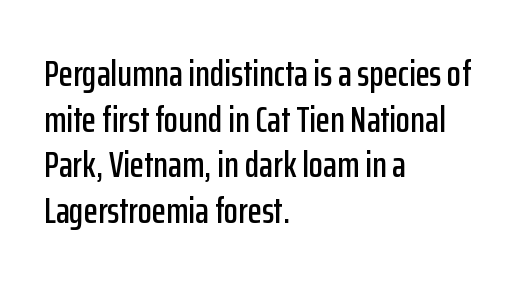
Q: Is the text italic (slanted)? A: No, it is upright.
Q: Is the typeface a serif or a sans-serif typeface? A: Sans-serif.
Q: Is the text underlined? A: No.
Q: How is the paragraph aligned? A: Left-aligned.
Q: Is the spacing between letters normal or unusually wide? A: Normal.
Q: Width (condensed, normal, or wide)? A: Condensed.
Q: Stroke contrast? A: Low.
Q: x-height? A: Medium.
Q: Monospaced? A: No.
